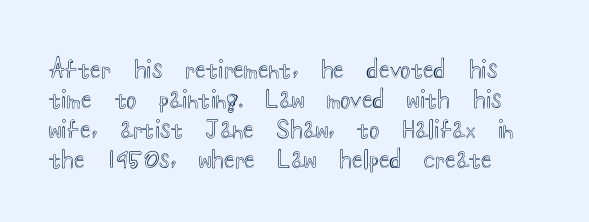
Italic: no, the glyphs are upright roman. The leading is moderate, giving the passage an even texture. Underline: absent. Students, note that the glyphs here touch the page at normal intervals.
